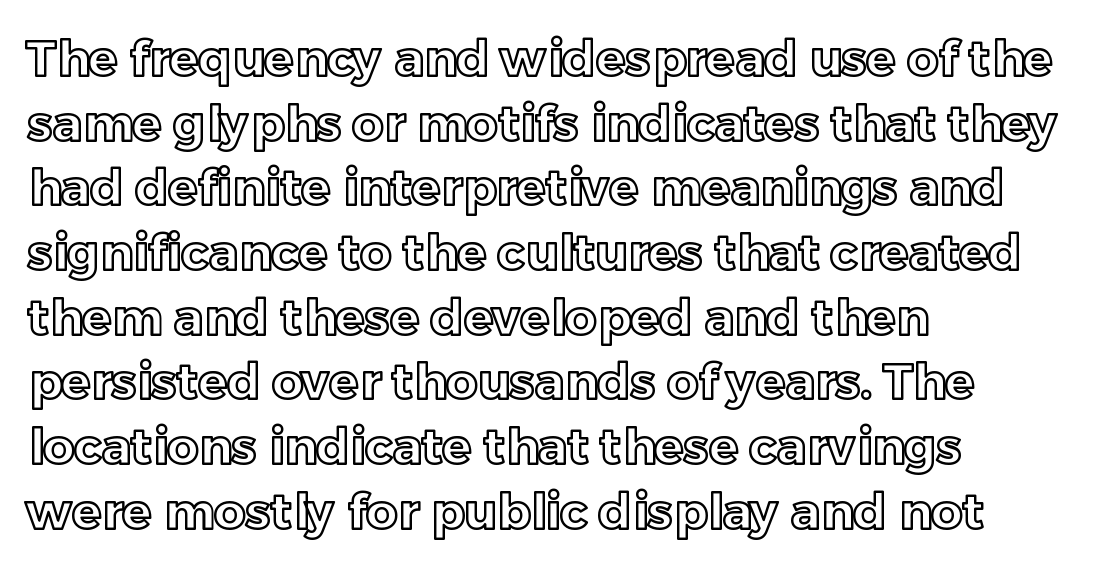
Q: Is the text italic (slanted)? A: No, it is upright.
Q: Is the text underlined? A: No.
Q: How is the paragraph aligned? A: Left-aligned.
Q: Is the spacing between letters normal or unusually wide? A: Normal.
Q: Is the spacing between lines tight, normal or loose? A: Normal.
Q: Width (condensed, normal, or wide)? A: Normal.
Q: x-height? A: Medium.
Q: Monospaced? A: No.
